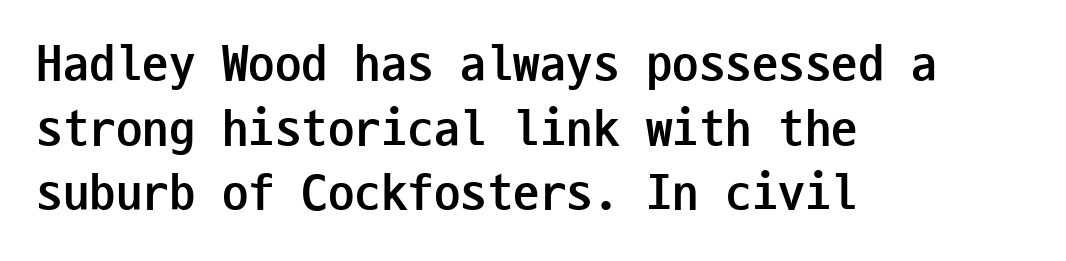
No word sits above an underline. The gaps between neighbouring characters are ordinary and unremarkable. Leftover space on each line is placed entirely after the last word. Each letter's strokes conclude bluntly, with no projecting serifs. Spacing verdict: monospaced, one width for all characters. A typesetter would mark this as roman, not italic.
